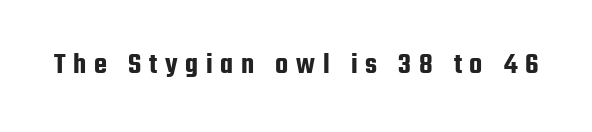
Q: Is the text italic (slanted)? A: No, it is upright.
Q: Is the typeface a serif or a sans-serif typeface? A: Sans-serif.
Q: Is the text underlined? A: No.
Q: Is the spacing between letters normal or unusually wide? A: Unusually wide.
Q: Width (condensed, normal, or wide)? A: Condensed.
Q: Stroke contrast? A: Low.
Q: x-height? A: Medium.
Q: Monospaced? A: No.
